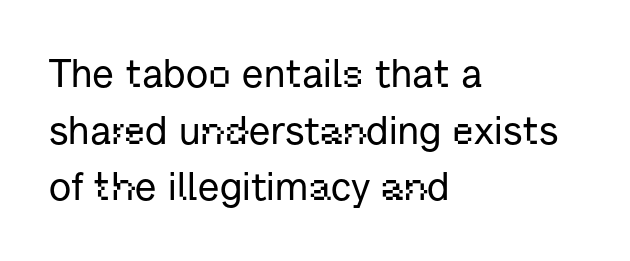
Q: Is the text italic (slanted)? A: No, it is upright.
Q: Is the typeface a serif or a sans-serif typeface? A: Sans-serif.
Q: Is the text underlined? A: No.
Q: How is the paragraph aligned? A: Left-aligned.
Q: Is the spacing between letters normal or unusually wide? A: Normal.
Q: Is the spacing between lines tight, normal or loose? A: Normal.
Q: Width (condensed, normal, or wide)? A: Normal.
Q: Stroke contrast? A: Low.
Q: x-height? A: Medium.
Q: Monospaced? A: No.
